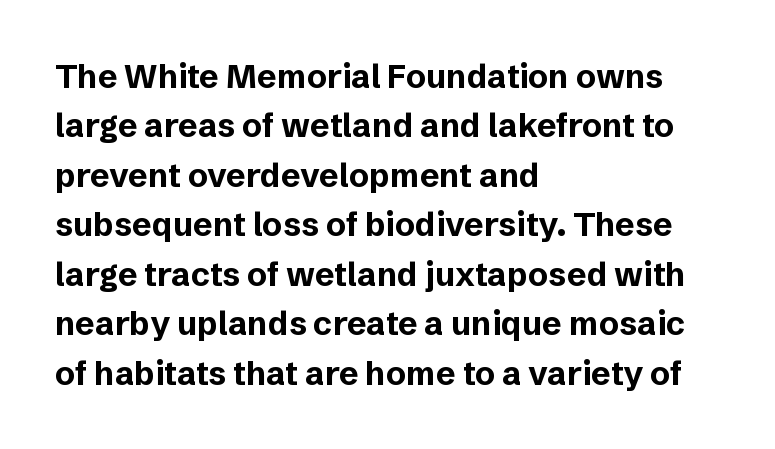
Q: Is the text bold? A: Yes.
Q: Is the text italic (slanted)? A: No, it is upright.
Q: Is the typeface a serif or a sans-serif typeface? A: Sans-serif.
Q: Is the text underlined? A: No.
Q: How is the paragraph aligned? A: Left-aligned.
Q: Is the spacing between letters normal or unusually wide? A: Normal.
Q: Is the spacing between lines tight, normal or loose? A: Normal.
Q: Width (condensed, normal, or wide)? A: Normal.
Q: Stroke contrast? A: Low.
Q: x-height? A: Medium.
Q: Monospaced? A: No.
